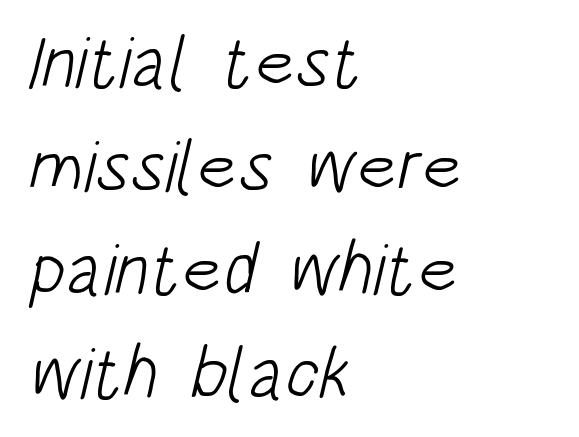
The image shows 73 px light, condensed sans-serif type; set left-aligned, normal line spacing (1.42x), normal letter spacing, not underlined; low stroke contrast and a large x-height.
